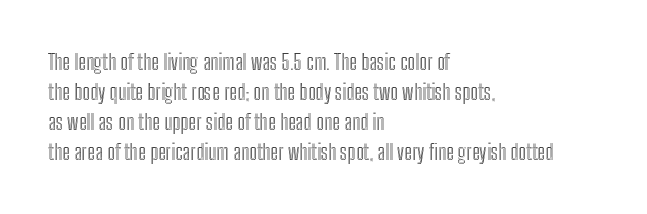
The lettering stays uniformly vertical, giving the passage a roman look. The text block is weighted toward the left margin, trailing off unevenly rightward. A typesetter would call this zero additional tracking. Evenly set lines give the paragraph a standard silhouette.
